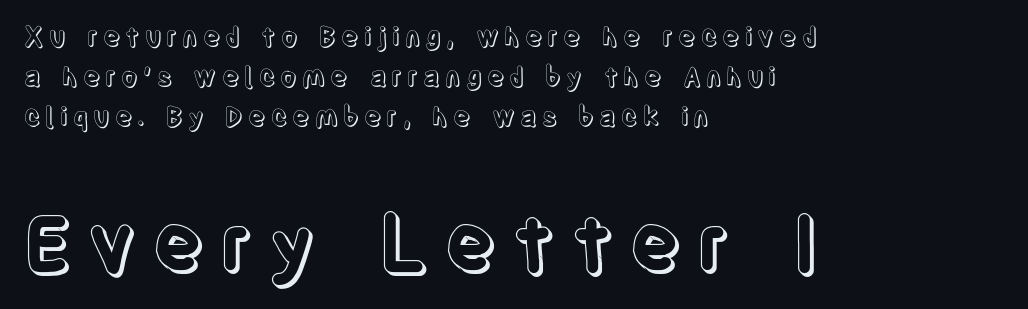
In terms of leading, this rendering sits right in the middle. Nope, not italic — everything's standing straight. Has an underline been added? It has not. Larger block? The one below; the one above is distinctly smaller.
